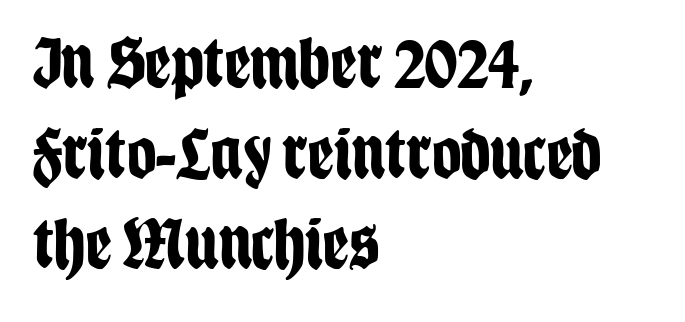
{"serif": "no", "italic": "no", "bold": "yes", "weight": "bold", "width": "condensed", "stroke_contrast": "low", "x_height": "large", "monospaced": "no", "underline": "no", "align": "left", "line_spacing_ratio": 1.24, "letter_spacing": "normal", "letter_spacing_em": 0.0, "glyph_px": 73}
